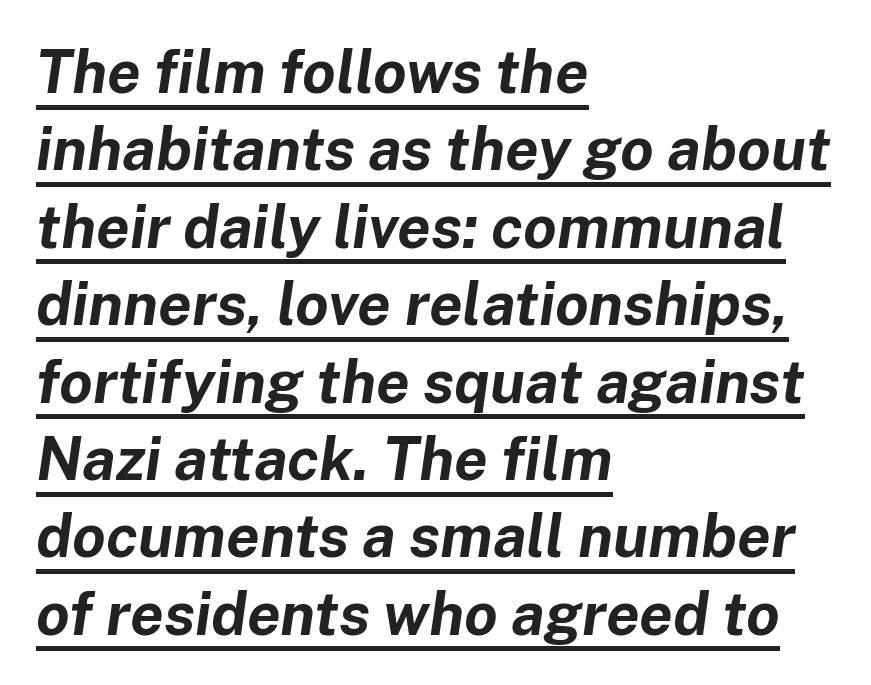
{"italic": "yes", "lean": "right", "slant_degrees": 8, "bold": "yes", "weight": "bold", "width": "normal", "stroke_contrast": "low", "x_height": "medium", "monospaced": "no", "underline": "yes", "align": "left", "line_spacing": "normal", "line_spacing_ratio": 1.29, "letter_spacing": "normal", "letter_spacing_em": 0.0, "glyph_px": 60}
